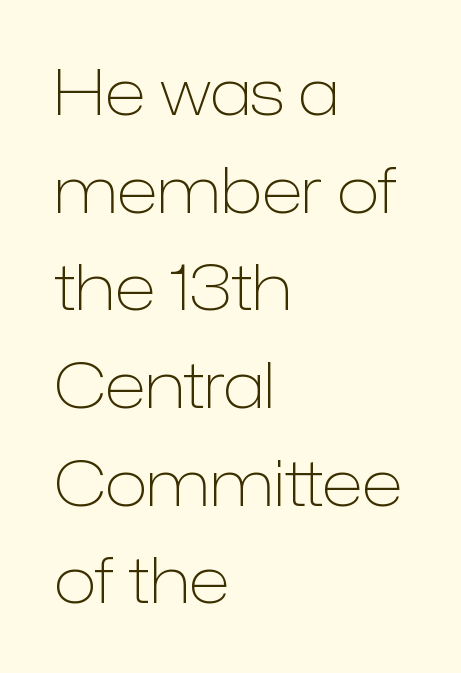
The image shows 63 px light sans-serif type, upright; set left-aligned, normal line spacing (1.55x), normal letter spacing, not underlined; low stroke contrast and a medium x-height.
